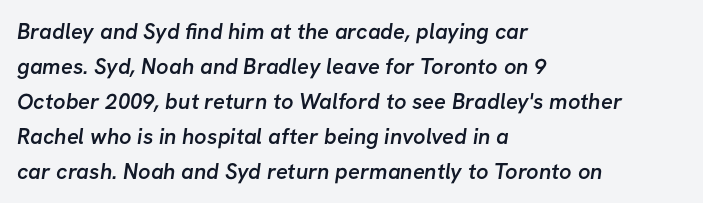
{"bold": "semi", "underline": "no", "align": "left", "line_spacing": "normal", "line_spacing_ratio": 1.59, "letter_spacing": "normal", "letter_spacing_em": 0.0, "glyph_px": 22}
